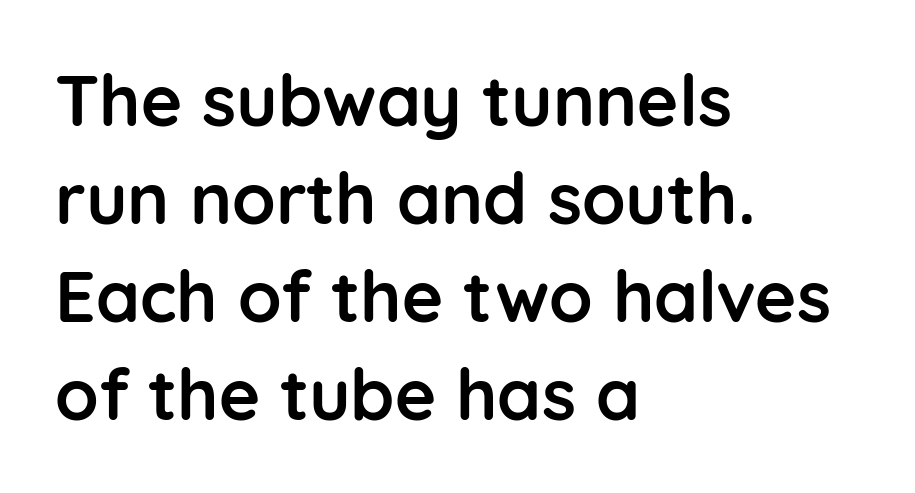
The gap between lines stays unmarked. Posture: upright roman. Is this a sans? Yes — the strokes have no serifs. Notice how the passage keeps a crisp vertical edge on the left only. What weight is shown? A full bold with thick strokes. Character widths vary here, with narrow letters taking less room than wide ones.
